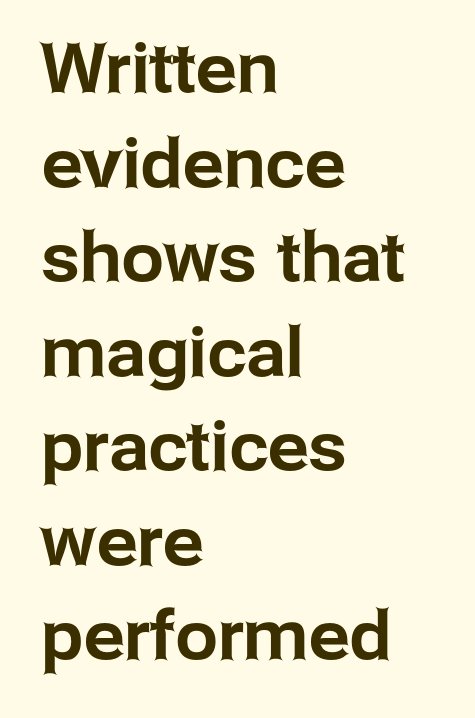
The image shows 68 px sans-serif type, upright; set left-aligned, normal line spacing (1.39x), normal letter spacing, not underlined; low stroke contrast and a medium x-height.
